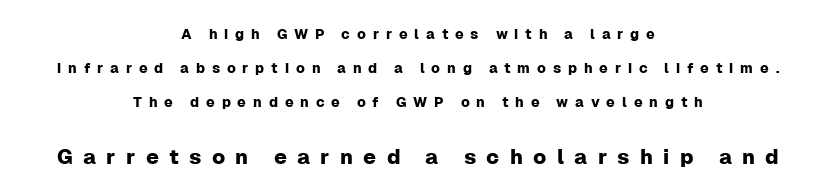
{"italic": "no", "underline": "no", "align": "center", "line_spacing": "loose", "line_spacing_ratio": 2.42, "letter_spacing": "wide", "letter_spacing_em": 0.49, "larger_block": "second", "size_ratio": 1.5, "glyph_px": 21}
